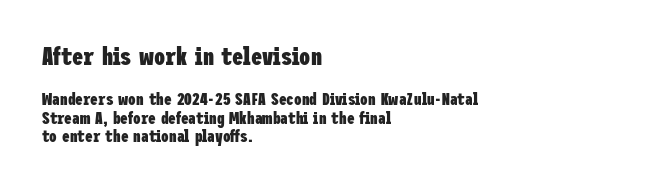
{"italic": "no", "bold": "yes", "underline": "no", "align": "left", "line_spacing": "tight", "line_spacing_ratio": 1.09, "letter_spacing": "normal", "letter_spacing_em": 0.0, "larger_block": "first", "size_ratio": 1.47, "glyph_px": 25}
